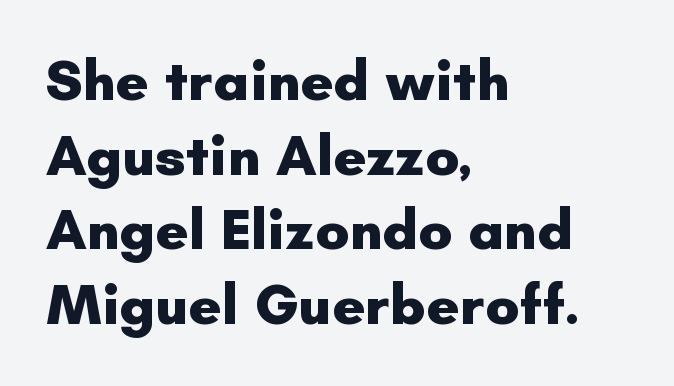
Q: Is the text bold? A: Yes.
Q: Is the text italic (slanted)? A: No, it is upright.
Q: Is the typeface a serif or a sans-serif typeface? A: Sans-serif.
Q: Is the text underlined? A: No.
Q: How is the paragraph aligned? A: Left-aligned.
Q: Is the spacing between letters normal or unusually wide? A: Normal.
Q: Is the spacing between lines tight, normal or loose? A: Normal.
Q: Width (condensed, normal, or wide)? A: Normal.
Q: Stroke contrast? A: Low.
Q: x-height? A: Small.
Q: Monospaced? A: No.
